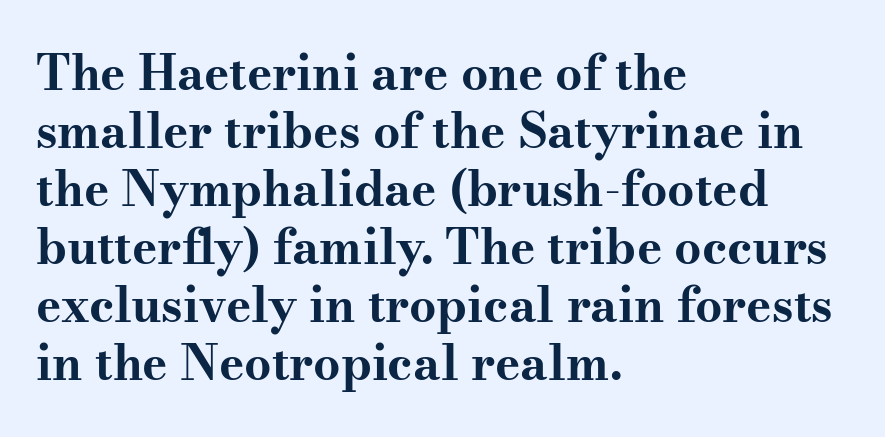
Do the characters align in a grid? No, the font is proportional. Posture: straight, roman, zero tilt. Bold? Absolutely — the strokes are thick and heavy. The typeface chosen for these lines features serifs. This sample uses plain, unmodified letter spacing. The baseline area is clear.
